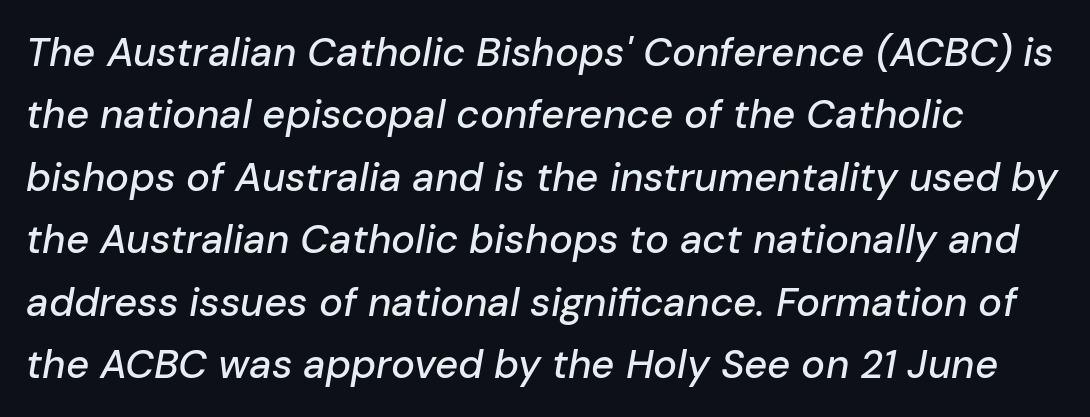
Q: Is the text italic (slanted)? A: Yes, it leans right by about 10 degrees.
Q: Is the text underlined? A: No.
Q: Is the spacing between letters normal or unusually wide? A: Normal.
Q: Is the spacing between lines tight, normal or loose? A: Normal.
Q: Width (condensed, normal, or wide)? A: Normal.
Q: Stroke contrast? A: Low.
Q: x-height? A: Medium.
Q: Monospaced? A: No.
